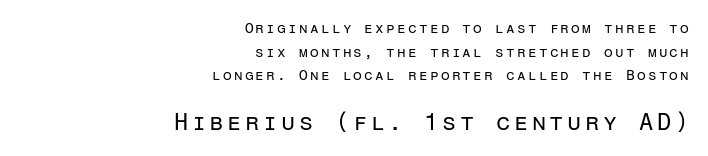
How would I describe the line gaps? Plain and ordinary. These glyphs show unthickened strokes, regular width or finer. Glance below the letters and you will spot only blank space. If you drew a ruler down the right edge, every line would touch it. Ordinary non-slanted type is in use. The lower block of text is set noticeably larger than the block above it.
